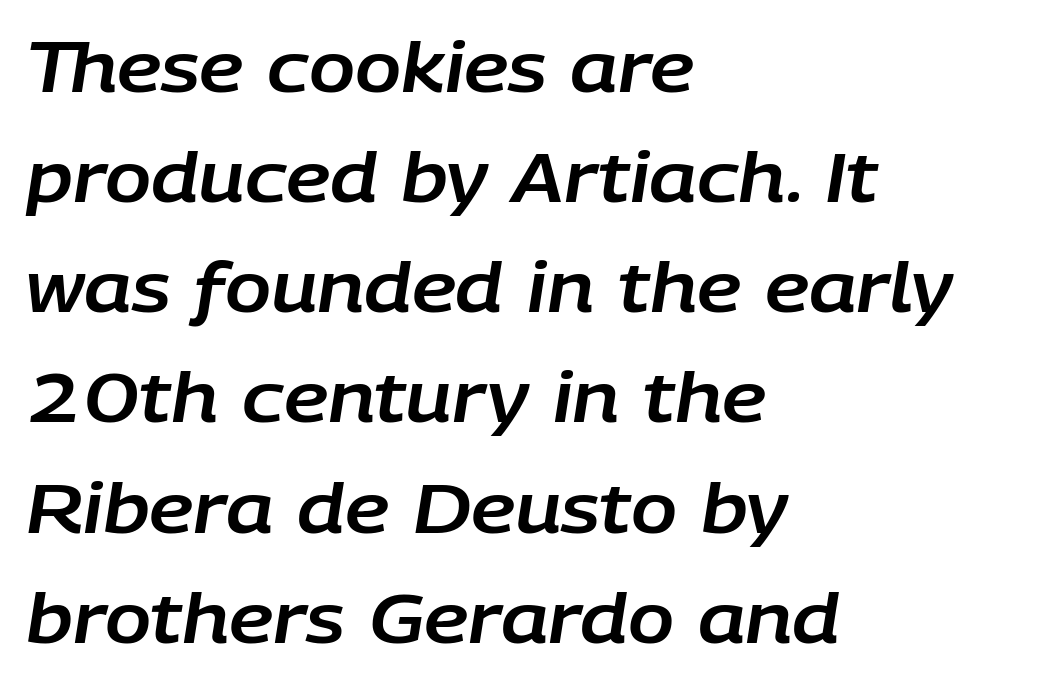
The image shows 68 px text type, italic (leaning right); set left-aligned, normal line spacing (1.62x), normal letter spacing, not underlined; low stroke contrast and a large x-height.
